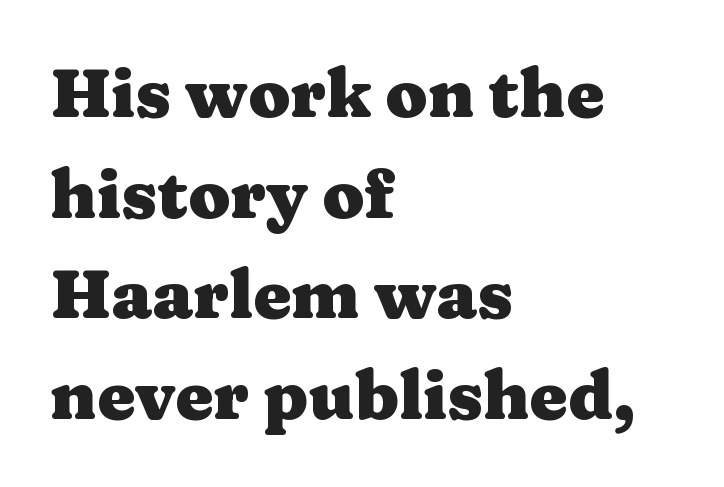
Nope, not italic — everything's standing straight. What stands out about the letter spacing? Nothing — it is the standard amount. The font is running at its bold setting. The line-height multiplier appears to be the usual default. A typesetter would call this proportional, since set widths differ per character. Letters rest on an invisible, unmarked baseline.
